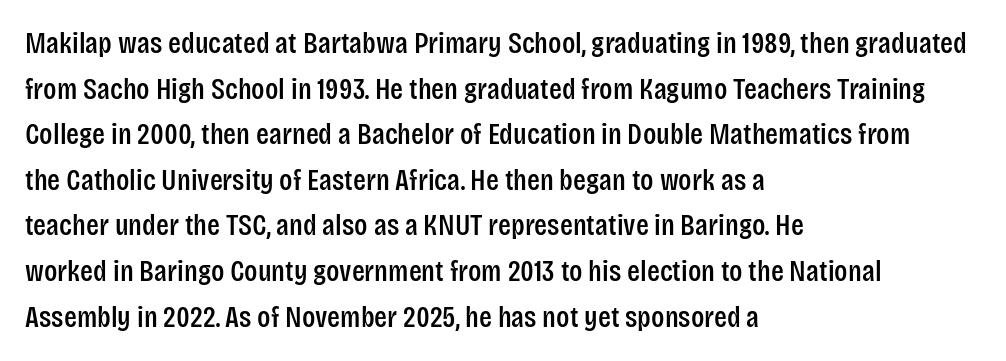
The type sits square on the baseline with zero lean. The designer left line spacing at the default. The baseline area is clear. You could call the tracking neutral — neither tight nor loose.
